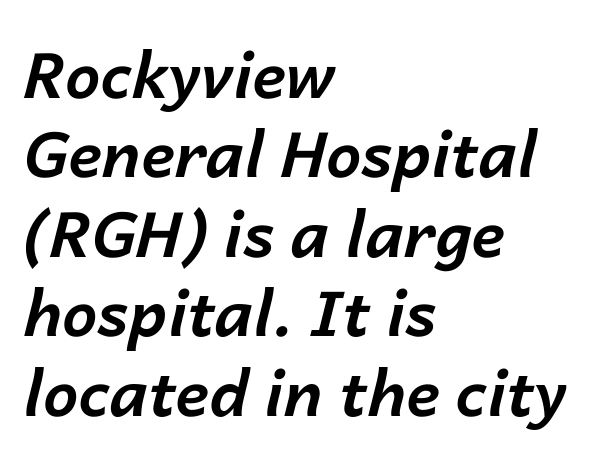
{"italic": "yes", "lean": "right", "slant_degrees": 14, "bold": "yes", "weight": "bold", "width": "normal", "stroke_contrast": "low", "x_height": "medium", "monospaced": "no", "underline": "no", "align": "left", "line_spacing": "normal", "line_spacing_ratio": 1.26, "letter_spacing": "normal", "letter_spacing_em": 0.0, "glyph_px": 63}
